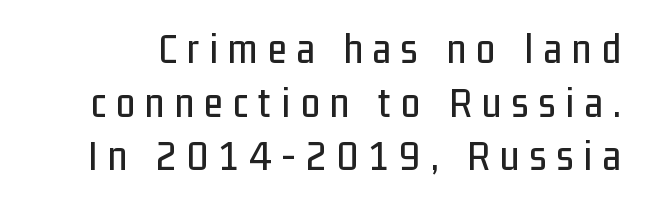
{"serif": "no", "italic": "no", "width": "condensed", "stroke_contrast": "low", "x_height": "medium", "monospaced": "no", "underline": "no", "line_spacing": "normal", "line_spacing_ratio": 1.25, "letter_spacing": "wide", "letter_spacing_em": 0.24, "glyph_px": 43}
